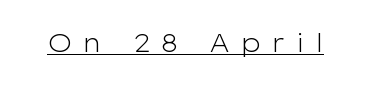
The passage shown has open, widely tracked lettering throughout. Heaviness? Minimal to ordinary, like unemphasized prose. You can see a thin bar hugging the bottom of the glyphs. Is there any slant? The stems are plumb.
